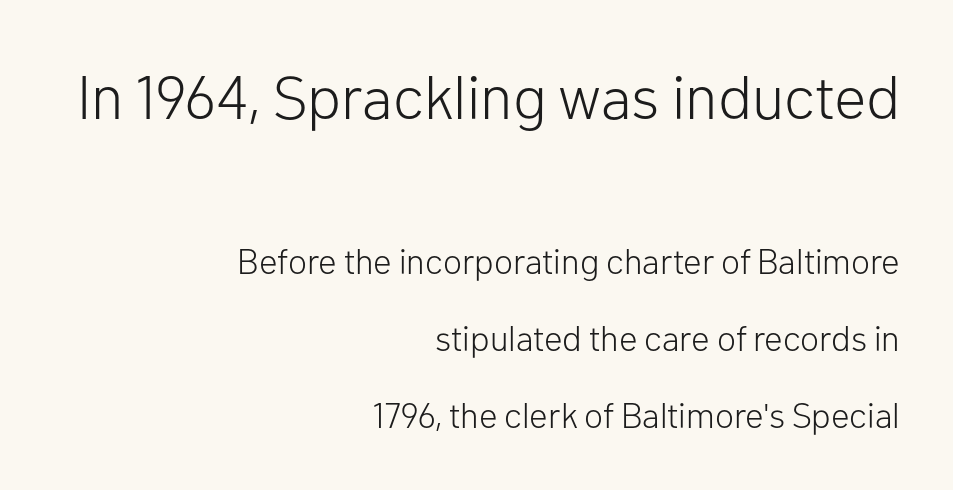
Every character sits straight up, as roman type does. The designer dialed line spacing up above the default. The letters in the upper block stand taller than those in the block below. Type without underlining. Think of a printed novel: that variable character pitch is what you see here.
